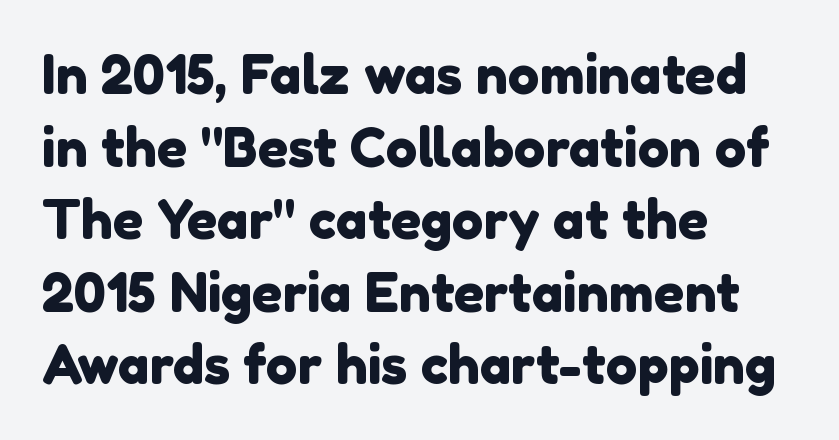
{"serif": "no", "width": "normal", "x_height": "medium", "monospaced": "no", "underline": "no", "align": "left", "line_spacing": "normal", "line_spacing_ratio": 1.37, "letter_spacing": "normal", "letter_spacing_em": 0.0, "glyph_px": 53}
